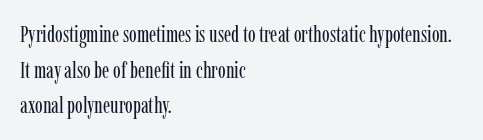
{"italic": "no", "bold": "no", "underline": "no", "align": "left", "line_spacing": "normal", "line_spacing_ratio": 1.55, "letter_spacing": "normal", "letter_spacing_em": 0.0, "glyph_px": 23}
